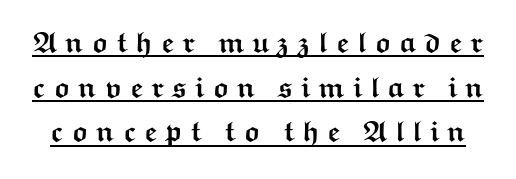
Spacing verdict: proportional, widths tailored to each character. This block has exactly the height ordinary leading produces. The face used here is a sans, in the tradition of grotesques and geometrics. This sample uses expanded letter spacing, leaving extra air between glyphs. Each line of the rendering has a horizontal stroke beneath the glyphs. Does the weight exceed regular? Yes, all the way to bold.
